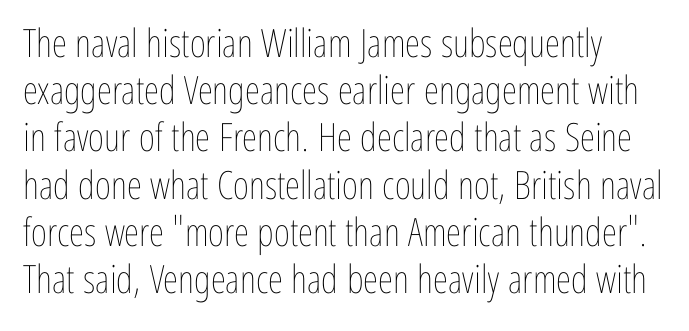
Q: Is the text bold? A: No.
Q: Is the text italic (slanted)? A: No, it is upright.
Q: Is the text underlined? A: No.
Q: Is the spacing between letters normal or unusually wide? A: Normal.
Q: Width (condensed, normal, or wide)? A: Condensed.
Q: Stroke contrast? A: Low.
Q: x-height? A: Medium.
Q: Monospaced? A: No.
